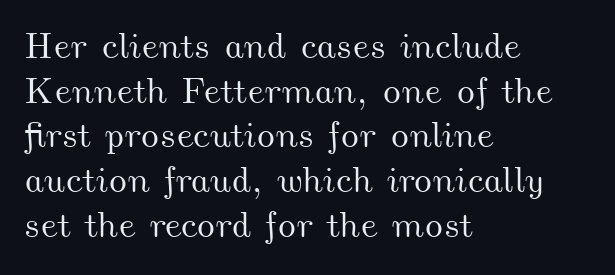
{"width": "wide", "stroke_contrast": "medium", "x_height": "small", "monospaced": "no", "underline": "no", "align": "left", "line_spacing_ratio": 1.24, "letter_spacing": "normal", "letter_spacing_em": 0.0, "glyph_px": 36}
